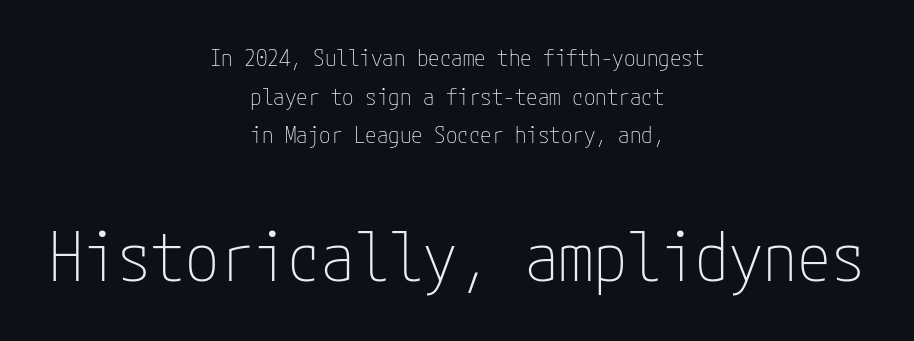
Q: Is the text bold? A: No.
Q: Is the text italic (slanted)? A: No, it is upright.
Q: Is the typeface a serif or a sans-serif typeface? A: Sans-serif.
Q: Is the text underlined? A: No.
Q: How is the paragraph aligned? A: Centered.
Q: Is the spacing between letters normal or unusually wide? A: Normal.
Q: Is the spacing between lines tight, normal or loose? A: Normal.
Q: Which block of text is set in a larger size, the first (top) or the second (bottom)? A: The second (bottom) one.
Q: Width (condensed, normal, or wide)? A: Condensed.
Q: Stroke contrast? A: Low.
Q: x-height? A: Medium.
